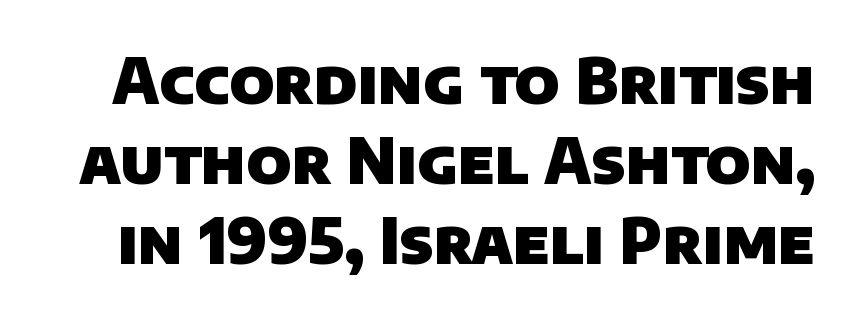
The image shows 62 px heavy sans-serif type; set normal line spacing (1.29x), normal letter spacing, not underlined; low stroke contrast and a large x-height.
